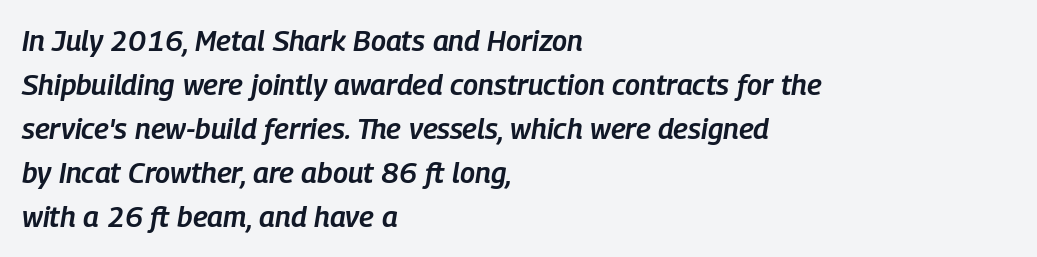
The image shows 29 px semibold, condensed type, italic (leaning right); set left-aligned, normal line spacing (1.52x), normal letter spacing, not underlined; low stroke contrast and a medium x-height.
